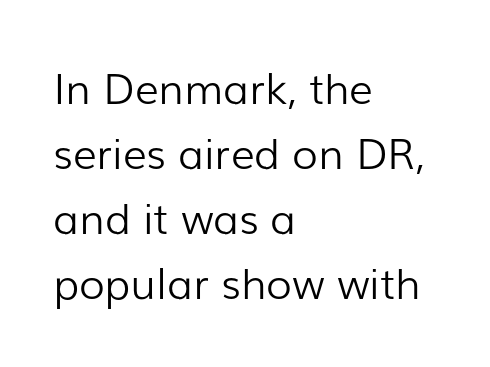
Stem width sits at or under what a default text font uses. Normally led — the rows are evenly, conventionally spaced. The designer went with a sans here, leaving each stem footless. Look at the tracking — it's just the regular setting, nothing added. These lines are set flush left with a ragged right edge.
